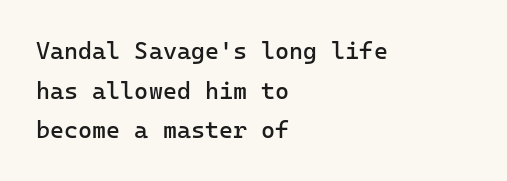
The image shows 24 px text type, upright; set left-aligned, normal line spacing (1.65x), normal letter spacing, not underlined.
